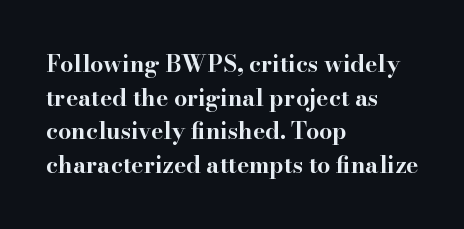
{"italic": "no", "bold": "yes", "underline": "no", "align": "left", "line_spacing": "normal", "line_spacing_ratio": 1.46, "letter_spacing": "normal", "letter_spacing_em": 0.0, "glyph_px": 23}
